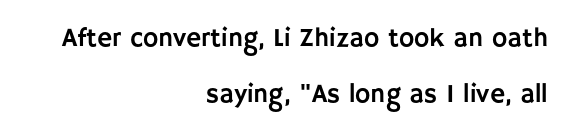
Q: Is the text italic (slanted)? A: No, it is upright.
Q: Is the text underlined? A: No.
Q: How is the paragraph aligned? A: Right-aligned.
Q: Is the spacing between letters normal or unusually wide? A: Normal.
Q: Is the spacing between lines tight, normal or loose? A: Loose.
